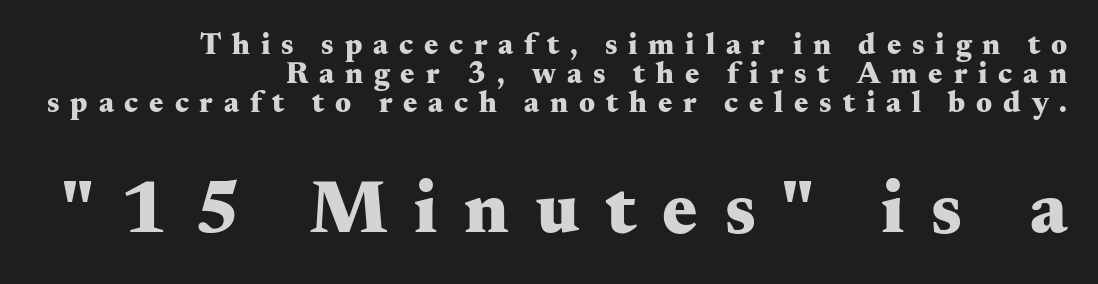
The passage shown stacks its lines with hardly any gap. Rendered with straight, roman letterforms. Type style note: has serifs. The passage is arranged like a letterhead date or caption credit — flush right. Students, note that the glyphs here are deliberately spaced far apart.
